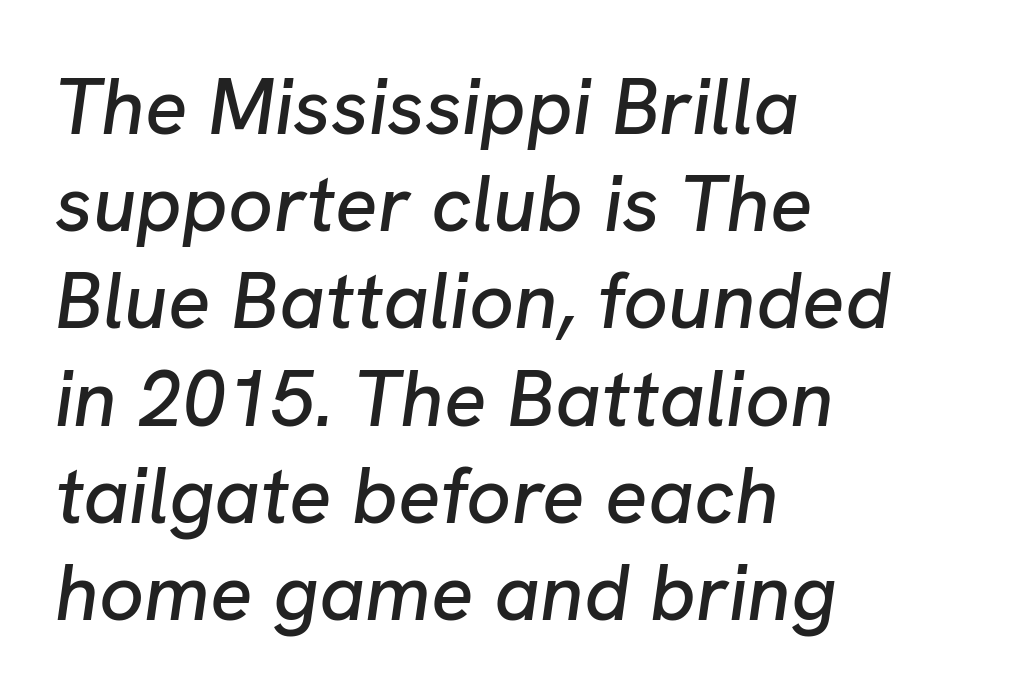
Q: Is the text italic (slanted)? A: Yes, it leans right by about 8 degrees.
Q: Is the text underlined? A: No.
Q: How is the paragraph aligned? A: Left-aligned.
Q: Is the spacing between letters normal or unusually wide? A: Normal.
Q: Width (condensed, normal, or wide)? A: Normal.
Q: Stroke contrast? A: Low.
Q: x-height? A: Medium.
Q: Monospaced? A: No.
